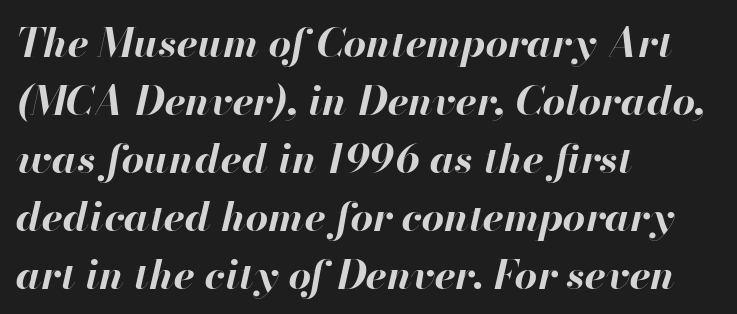
Q: Is the text bold? A: Yes.
Q: Is the text italic (slanted)? A: Yes, it leans right by about 13 degrees.
Q: Is the text underlined? A: No.
Q: How is the paragraph aligned? A: Left-aligned.
Q: Is the spacing between letters normal or unusually wide? A: Normal.
Q: Is the spacing between lines tight, normal or loose? A: Normal.
Q: Width (condensed, normal, or wide)? A: Normal.
Q: Stroke contrast? A: High.
Q: x-height? A: Small.
Q: Monospaced? A: No.
